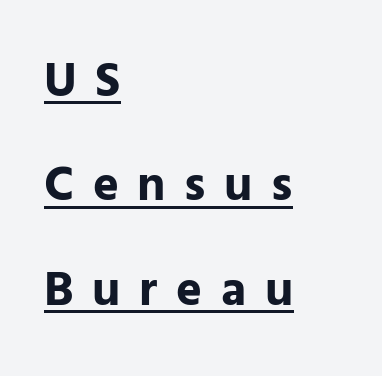
Q: Is the text bold? A: Yes.
Q: Is the text italic (slanted)? A: No, it is upright.
Q: Is the typeface a serif or a sans-serif typeface? A: Sans-serif.
Q: Is the text underlined? A: Yes.
Q: How is the paragraph aligned? A: Left-aligned.
Q: Is the spacing between letters normal or unusually wide? A: Unusually wide.
Q: Is the spacing between lines tight, normal or loose? A: Loose.
Q: Width (condensed, normal, or wide)? A: Normal.
Q: Stroke contrast? A: Low.
Q: x-height? A: Medium.
Q: Monospaced? A: No.
